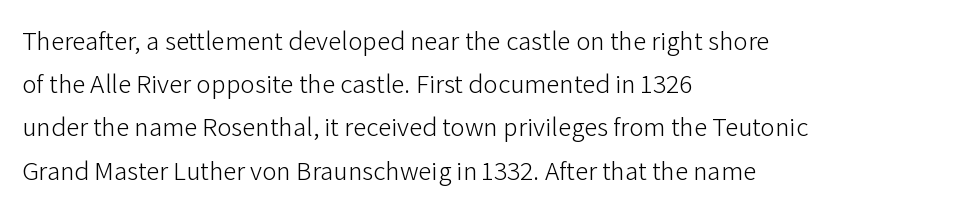
{"italic": "no", "bold": "no", "underline": "no", "align": "left", "line_spacing": "normal", "line_spacing_ratio": 1.6, "letter_spacing": "normal", "letter_spacing_em": 0.0, "glyph_px": 27}
